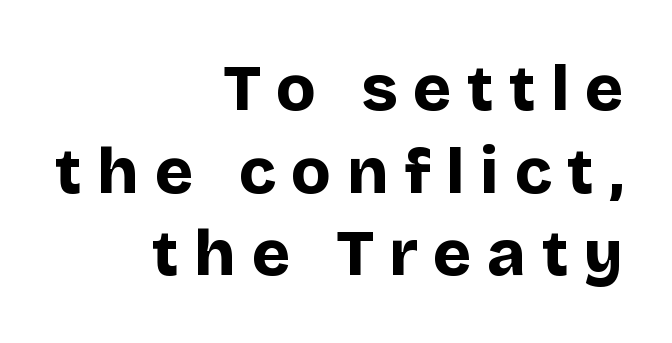
Underline: absent. Substantial extra tracking has been applied to these lines. Summary of vertical rhythm: regular, with standard interline spacing. The characters display no serif detailing; their extremities are plain.
